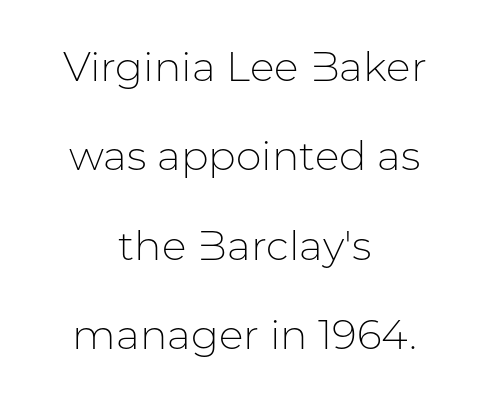
The image shows 41 px light sans-serif type, upright; set centered, loose line spacing (2.18x), normal letter spacing, not underlined; low stroke contrast and a medium x-height.
